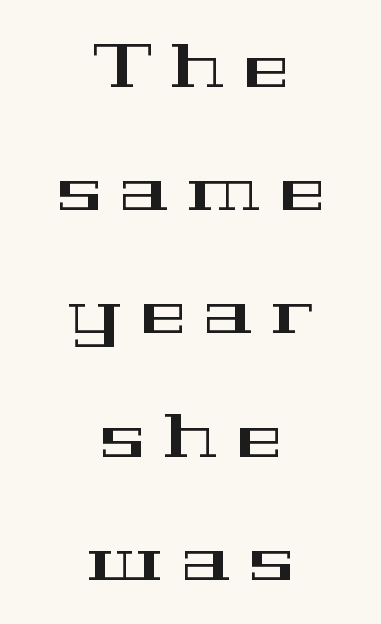
The image shows 61 px wide serif type, upright; set centered, loose line spacing (2.02x), unusually wide letter spacing (+0.31 em), not underlined; high stroke contrast and a medium x-height.
